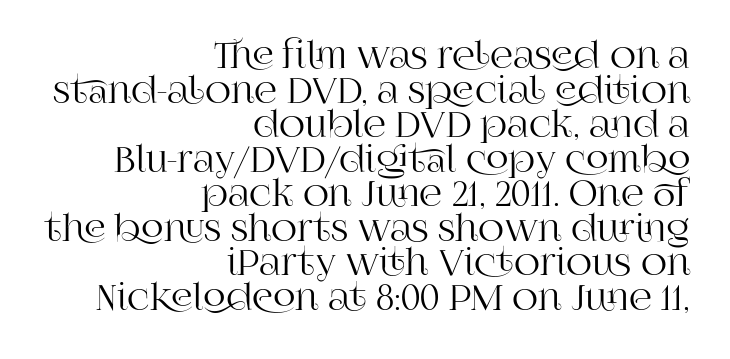
Students, note that the glyphs here touch the page at normal intervals. Note the varied advance widths — an 'i' is clearly narrower than an 'm'. Leading is clearly below the norm, producing a dense column. In terms of letterform style, serifs are clearly present.
